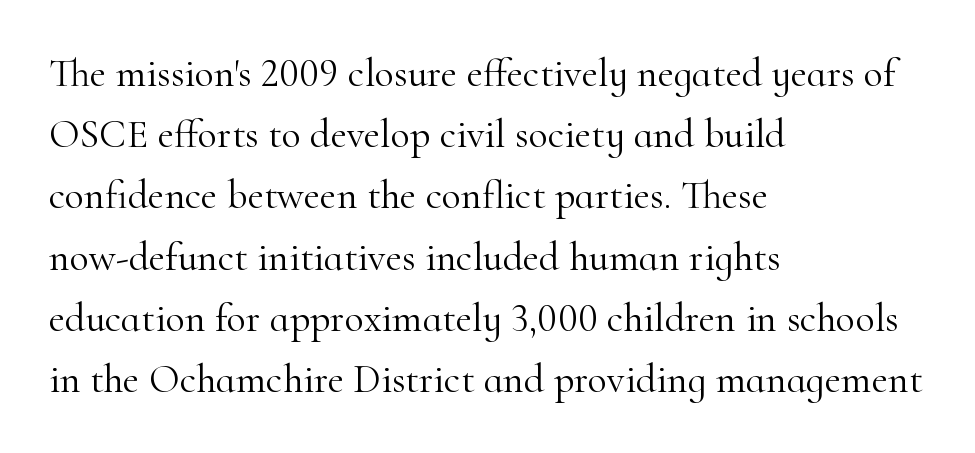
{"serif": "yes", "italic": "no", "bold": "no", "weight": "light", "width": "normal", "stroke_contrast": "high", "x_height": "small", "monospaced": "no", "underline": "no", "align": "left", "line_spacing": "normal", "line_spacing_ratio": 1.53, "letter_spacing": "normal", "letter_spacing_em": 0.0, "glyph_px": 40}
